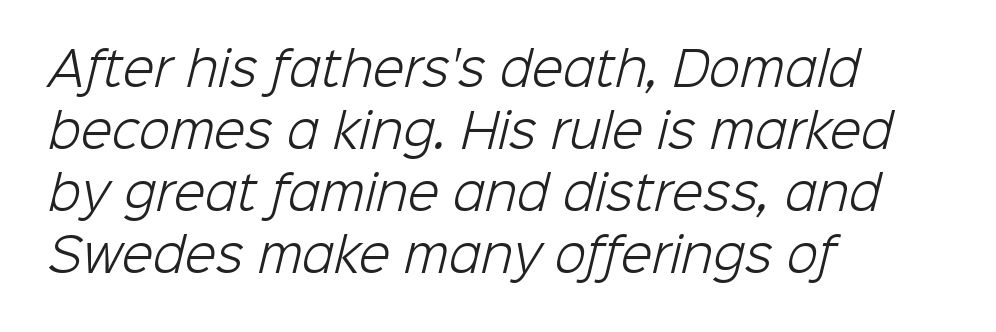
Q: Is the text bold? A: No.
Q: Is the typeface a serif or a sans-serif typeface? A: Sans-serif.
Q: Is the text underlined? A: No.
Q: How is the paragraph aligned? A: Left-aligned.
Q: Is the spacing between letters normal or unusually wide? A: Normal.
Q: Is the spacing between lines tight, normal or loose? A: Normal.
Q: Width (condensed, normal, or wide)? A: Normal.
Q: Stroke contrast? A: Low.
Q: x-height? A: Medium.
Q: Monospaced? A: No.
